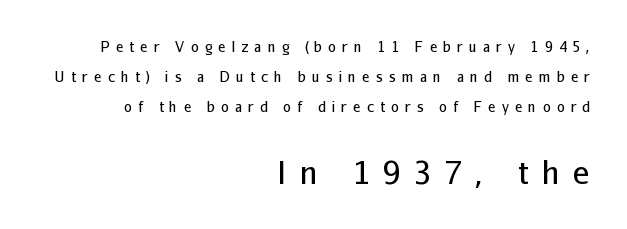
{"serif": "no", "italic": "no", "bold": "no", "weight": "regular", "width": "normal", "stroke_contrast": "low", "x_height": "medium", "monospaced": "no", "underline": "no", "align": "right", "line_spacing": "loose", "line_spacing_ratio": 2.15, "letter_spacing": "wide", "letter_spacing_em": 0.44, "larger_block": "second", "size_ratio": 2.21, "glyph_px": 31}
